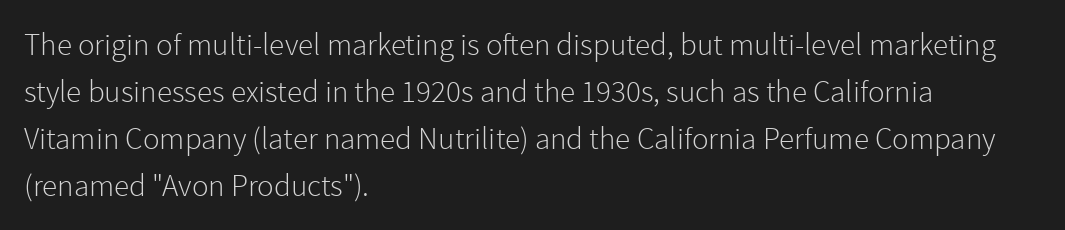
Vertical spacing — default. Stroke mass is kept to a normal reading level or below. Looks like regular typesetting: each glyph gets only the width it needs. Do the letters lean? They stand straight.
